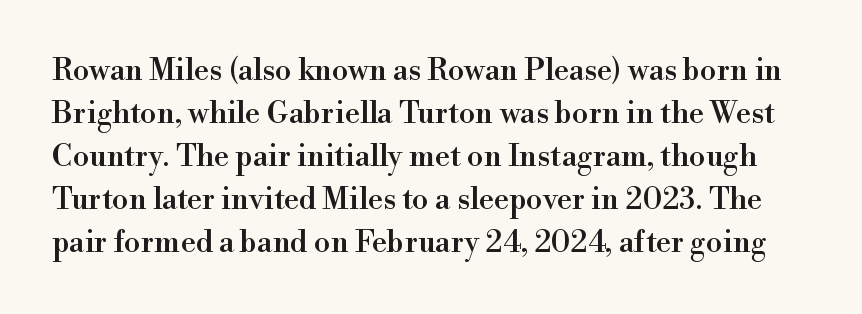
The image shows 30 px serif type, upright; set normal line spacing (1.43x), normal letter spacing, not underlined; a small x-height.
